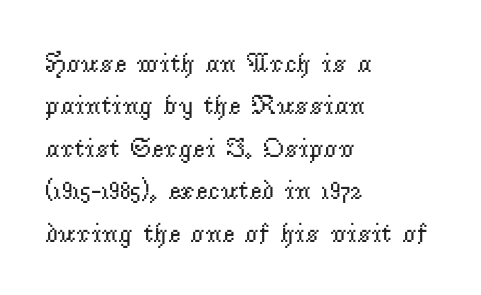
Characters follow at the spacing the type designer built in. Where is the straight margin? On the left. Weight: regular or lighter. Check the space under the baseline: it is left empty. Each new line begins a customary step beneath the previous one.
